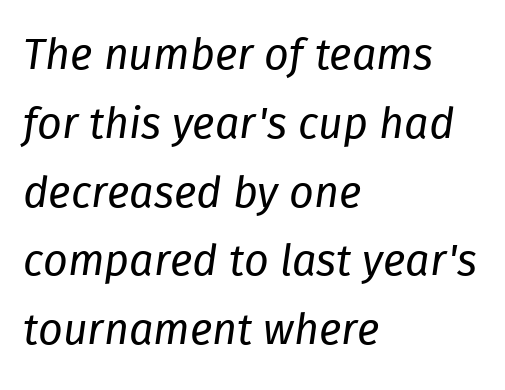
The image shows 43 px regular-weight type, italic (leaning right); set left-aligned, normal line spacing (1.6x), normal letter spacing, not underlined; low stroke contrast and a medium x-height.
